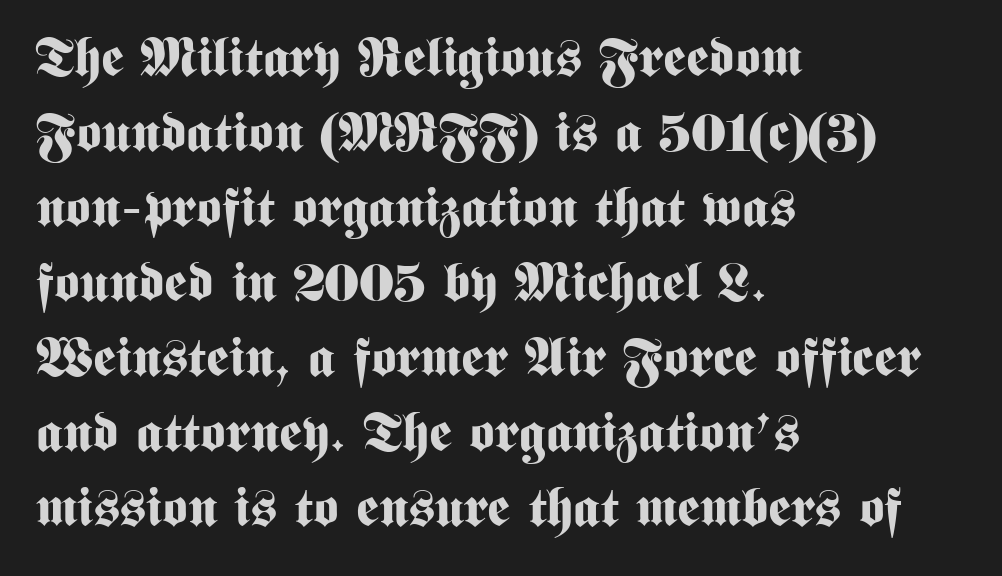
{"serif": "no", "italic": "no", "bold": "yes", "weight": "bold", "width": "condensed", "stroke_contrast": "medium", "x_height": "medium", "monospaced": "no", "underline": "no", "align": "left", "line_spacing": "normal", "line_spacing_ratio": 1.39, "letter_spacing": "normal", "letter_spacing_em": 0.0, "glyph_px": 54}
